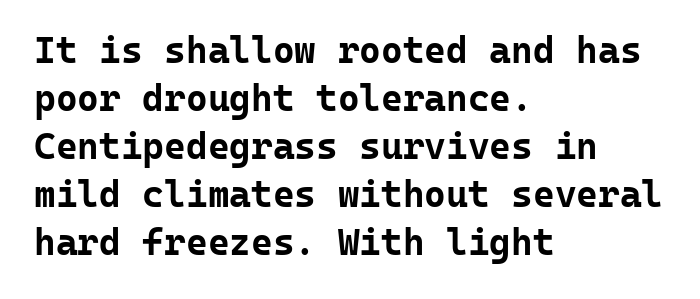
Q: Is the text bold? A: Yes.
Q: Is the text italic (slanted)? A: No, it is upright.
Q: Is the typeface a serif or a sans-serif typeface? A: Sans-serif.
Q: Is the text underlined? A: No.
Q: How is the paragraph aligned? A: Left-aligned.
Q: Is the spacing between letters normal or unusually wide? A: Normal.
Q: Is the spacing between lines tight, normal or loose? A: Normal.
Q: Width (condensed, normal, or wide)? A: Normal.
Q: Stroke contrast? A: Low.
Q: x-height? A: Medium.
Q: Monospaced? A: Yes.
